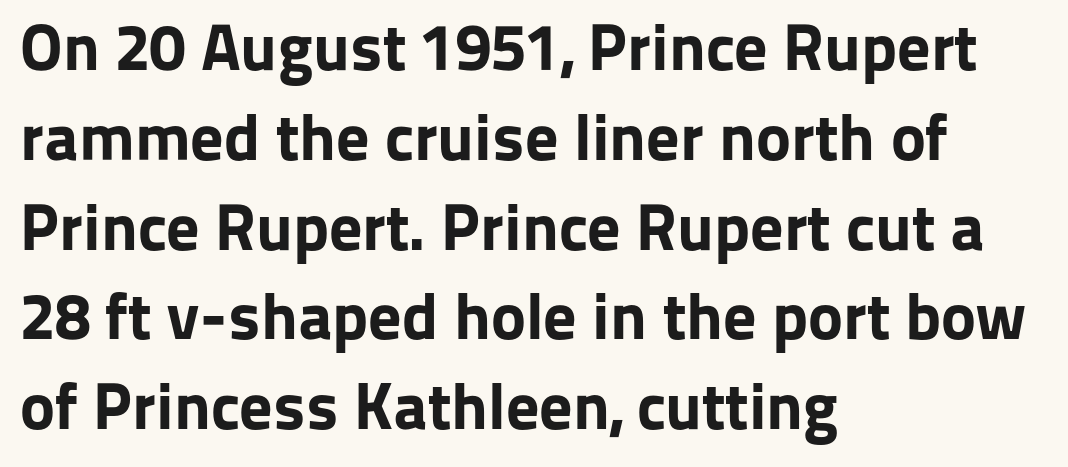
Q: Is the text bold? A: Yes.
Q: Is the text italic (slanted)? A: No, it is upright.
Q: Is the typeface a serif or a sans-serif typeface? A: Sans-serif.
Q: Is the text underlined? A: No.
Q: How is the paragraph aligned? A: Left-aligned.
Q: Is the spacing between letters normal or unusually wide? A: Normal.
Q: Is the spacing between lines tight, normal or loose? A: Normal.
Q: Width (condensed, normal, or wide)? A: Normal.
Q: Stroke contrast? A: Low.
Q: x-height? A: Medium.
Q: Monospaced? A: No.
